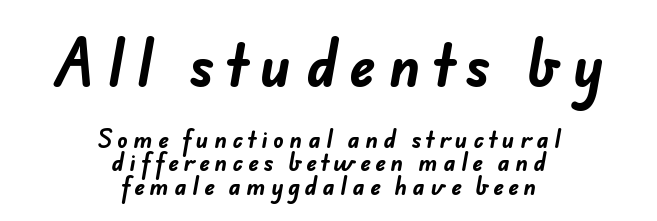
The string is rendered with underlining switched off. The lines are quadded center. Caption: expanded tracking, letters set apart. Cramped leading. Note: larger setting up top, smaller setting below. Weight check: bold — yes, fully.
